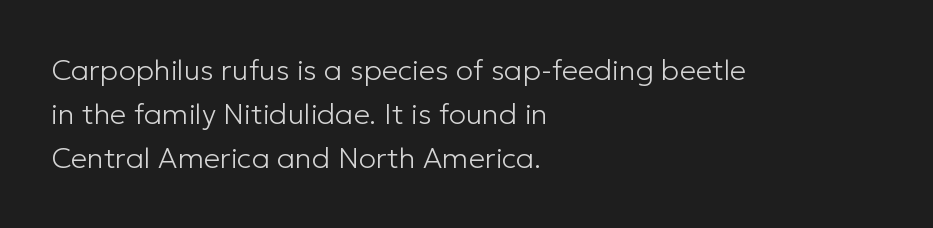
{"serif": "no", "italic": "no", "bold": "no", "weight": "light", "width": "normal", "stroke_contrast": "low", "x_height": "medium", "monospaced": "no", "underline": "no", "align": "left", "line_spacing": "normal", "line_spacing_ratio": 1.52, "letter_spacing": "normal", "letter_spacing_em": 0.0, "glyph_px": 29}
